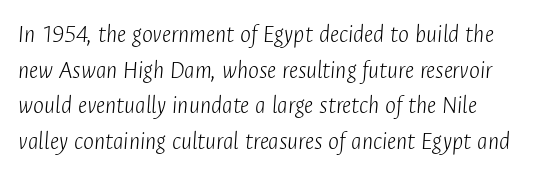
Q: Is the text bold? A: No.
Q: Is the text italic (slanted)? A: Yes, it leans right by about 4 degrees.
Q: Is the text underlined? A: No.
Q: Is the spacing between letters normal or unusually wide? A: Normal.
Q: Is the spacing between lines tight, normal or loose? A: Normal.
